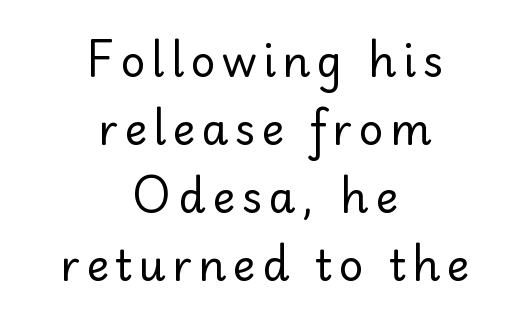
Q: Is the text bold? A: No.
Q: Is the text italic (slanted)? A: No, it is upright.
Q: Is the typeface a serif or a sans-serif typeface? A: Sans-serif.
Q: Is the text underlined? A: No.
Q: How is the paragraph aligned? A: Centered.
Q: Is the spacing between lines tight, normal or loose? A: Normal.
Q: Width (condensed, normal, or wide)? A: Normal.
Q: Stroke contrast? A: Low.
Q: x-height? A: Small.
Q: Monospaced? A: No.
